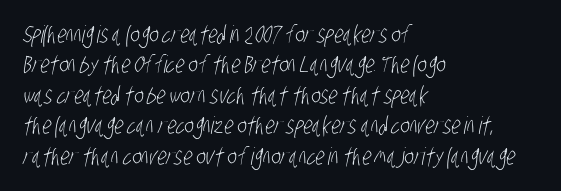
Q: Is the text bold? A: No.
Q: Is the text underlined? A: No.
Q: How is the paragraph aligned? A: Left-aligned.
Q: Is the spacing between letters normal or unusually wide? A: Normal.
Q: Is the spacing between lines tight, normal or loose? A: Normal.
